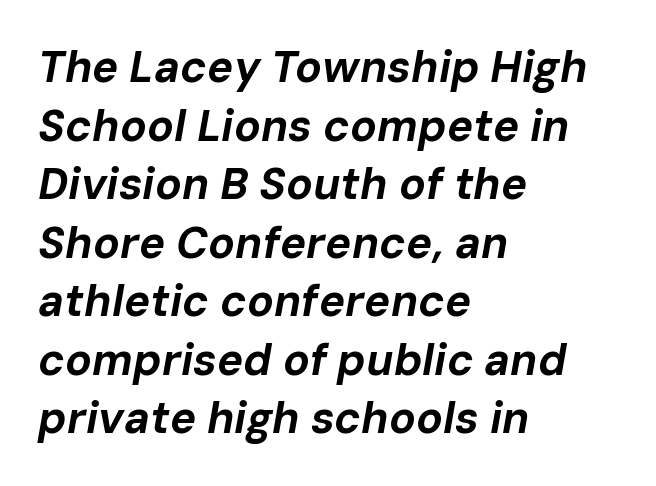
The image shows 44 px bold type, italic (leaning right); set left-aligned, normal line spacing (1.33x), normal letter spacing, not underlined; low stroke contrast and a medium x-height.
